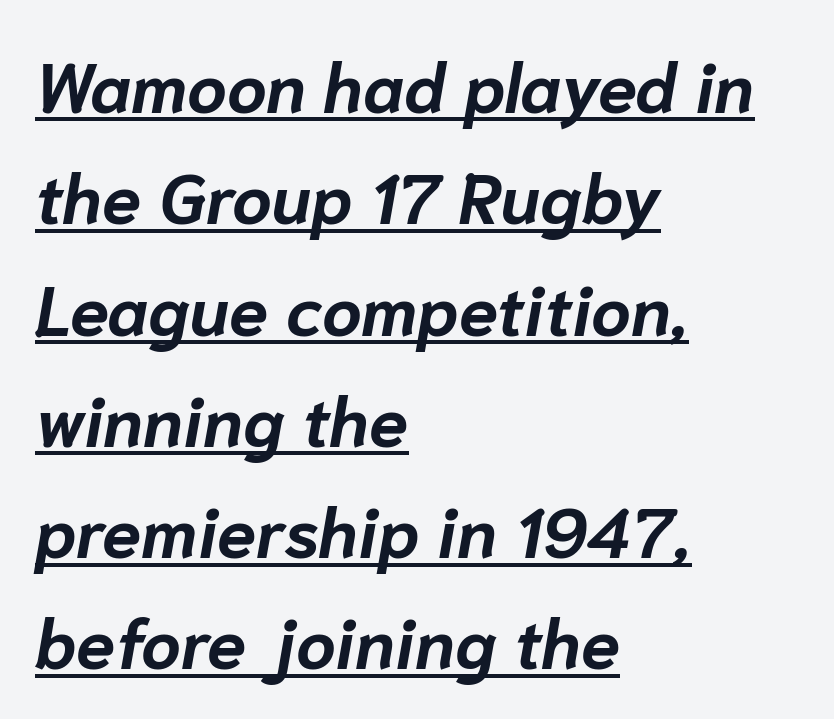
Casual observation: everything's shoved over to the left. Posture: slanted. Strong, thick strokes mark this as bold type. Honestly, the underline is the first thing you notice here.
